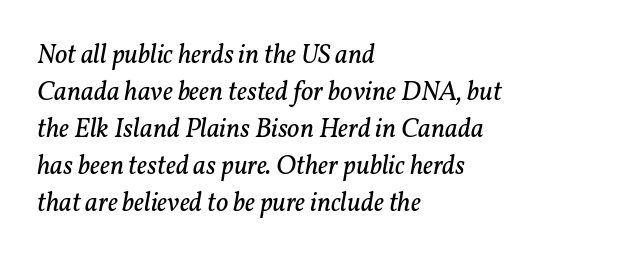
This rendering uses left alignment, leaving the right contour irregular. The type is set solid horizontally, with unmodified tracking. Compared with a typical body face, this is equally light or lighter still. The foot of each line stays bare and open. Looking at the ascenders, they clearly lean.
